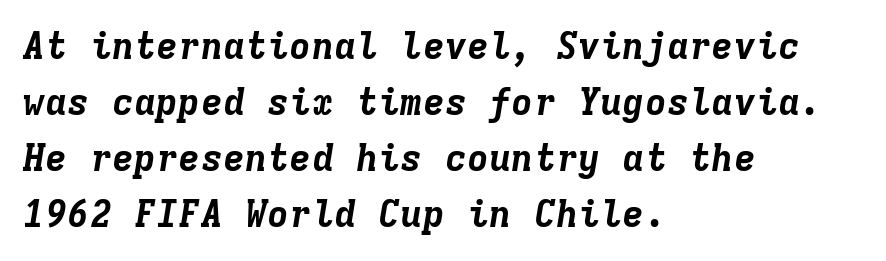
{"italic": "yes", "lean": "right", "slant_degrees": 9, "bold": "yes", "weight": "bold", "width": "normal", "stroke_contrast": "low", "x_height": "medium", "monospaced": "yes", "underline": "no", "align": "left", "line_spacing": "normal", "line_spacing_ratio": 1.51, "letter_spacing": "normal", "letter_spacing_em": 0.0, "glyph_px": 37}
